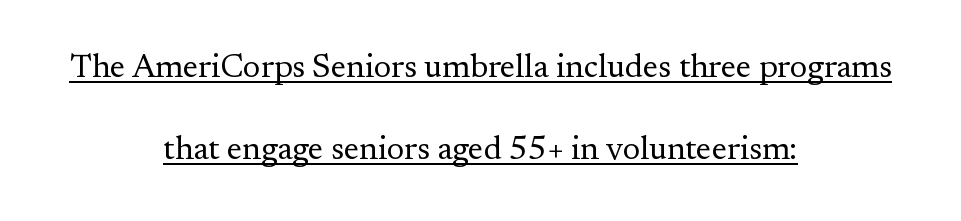
The image shows 33 px regular-weight serif type, upright; set centered, loose line spacing (2.49x), normal letter spacing, underlined; medium stroke contrast and a small x-height.
